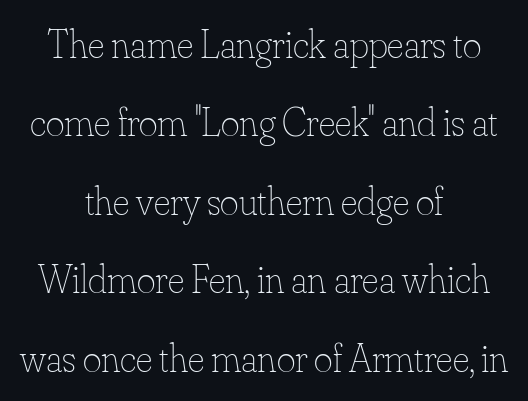
Q: Is the text bold? A: No.
Q: Is the text italic (slanted)? A: No, it is upright.
Q: Is the text underlined? A: No.
Q: How is the paragraph aligned? A: Centered.
Q: Is the spacing between letters normal or unusually wide? A: Normal.
Q: Is the spacing between lines tight, normal or loose? A: Loose.
Q: Width (condensed, normal, or wide)? A: Normal.
Q: Stroke contrast? A: Low.
Q: x-height? A: Small.
Q: Monospaced? A: No.
